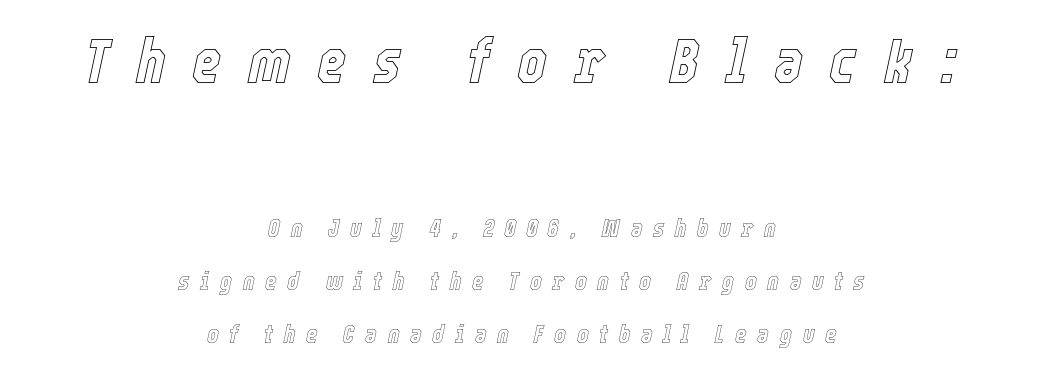
Characters are canted at an angle relative to the baseline's perpendicular. The face used here appears at its bigger size in the upper chunk. Leftover space on each line is divided equally before and after the words. Think of a printed novel: that variable character pitch is what you see here. This rendering widens character spacing well past its baseline value.
